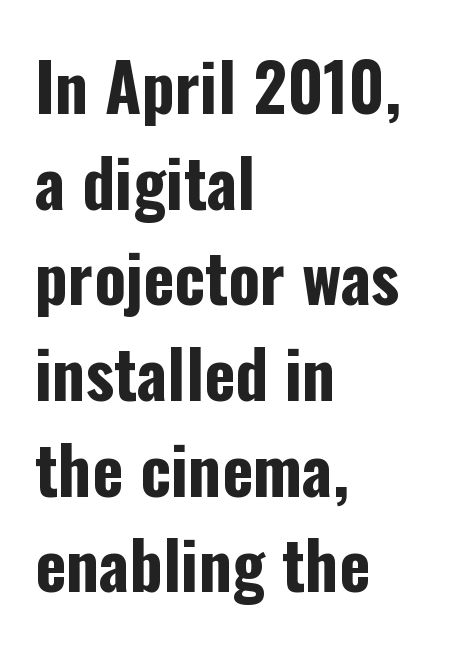
Q: Is the text bold? A: Yes.
Q: Is the text italic (slanted)? A: No, it is upright.
Q: Is the typeface a serif or a sans-serif typeface? A: Sans-serif.
Q: Is the text underlined? A: No.
Q: How is the paragraph aligned? A: Left-aligned.
Q: Is the spacing between letters normal or unusually wide? A: Normal.
Q: Is the spacing between lines tight, normal or loose? A: Normal.
Q: Width (condensed, normal, or wide)? A: Condensed.
Q: Stroke contrast? A: Low.
Q: x-height? A: Medium.
Q: Monospaced? A: No.
